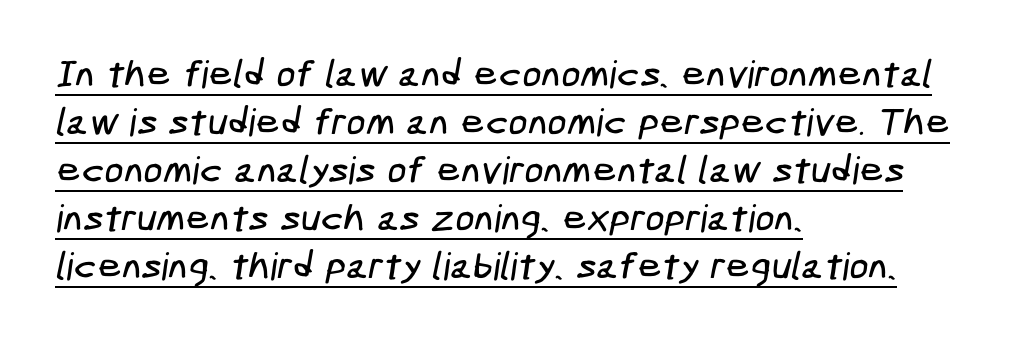
Q: Is the typeface a serif or a sans-serif typeface? A: Sans-serif.
Q: Is the text underlined? A: Yes.
Q: How is the paragraph aligned? A: Left-aligned.
Q: Is the spacing between letters normal or unusually wide? A: Normal.
Q: Is the spacing between lines tight, normal or loose? A: Normal.
Q: Width (condensed, normal, or wide)? A: Condensed.
Q: Stroke contrast? A: Low.
Q: x-height? A: Medium.
